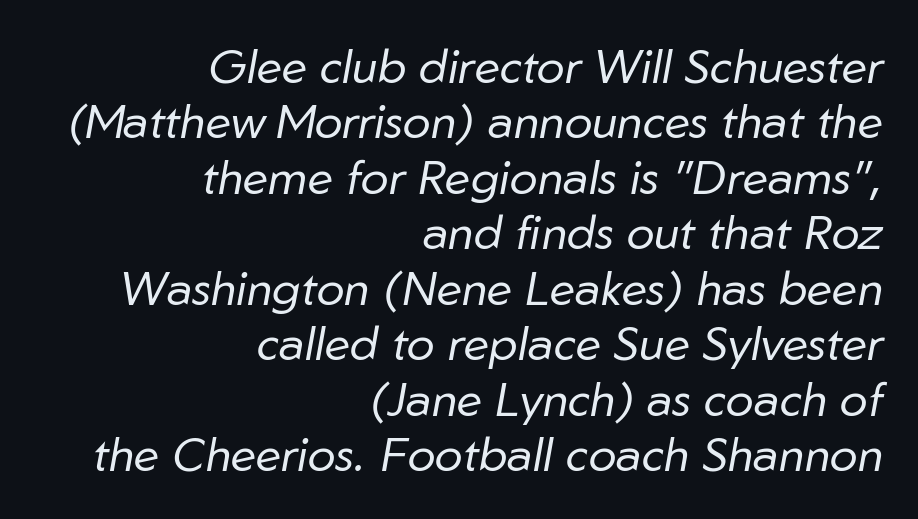
Q: Is the text bold? A: No.
Q: Is the text italic (slanted)? A: Yes, it leans right by about 10 degrees.
Q: Is the text underlined? A: No.
Q: How is the paragraph aligned? A: Right-aligned.
Q: Is the spacing between letters normal or unusually wide? A: Normal.
Q: Width (condensed, normal, or wide)? A: Normal.
Q: Stroke contrast? A: Low.
Q: x-height? A: Medium.
Q: Monospaced? A: No.
